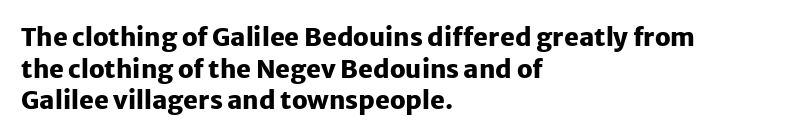
Short and long lines alike share a common starting point at left. The vertical gap from one line to the next is medium. Does the lettering tilt? It doesn't — this is upright. Underline: absent. The tracking reads as untouched default to a designer's eye. Chunky letters — that's bold for sure.
